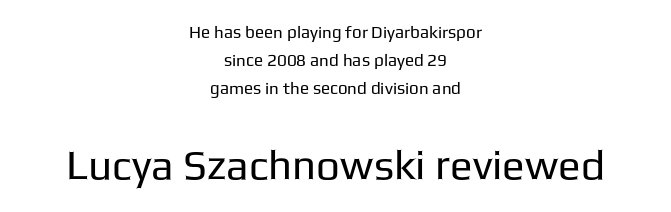
The letters carry no serifs — their stems end cleanly without finishing strokes. Beneath every word, the page is bare. The letterforms sit at book weight or below. Tracking here is standard; glyphs follow each other at the usual distance.
